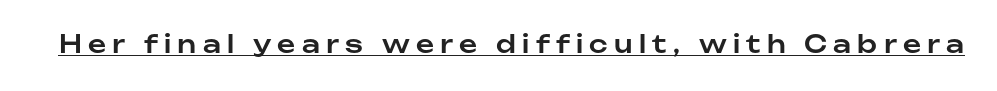
Q: Is the text italic (slanted)? A: No, it is upright.
Q: Is the text underlined? A: Yes.
Q: Is the spacing between letters normal or unusually wide? A: Unusually wide.
